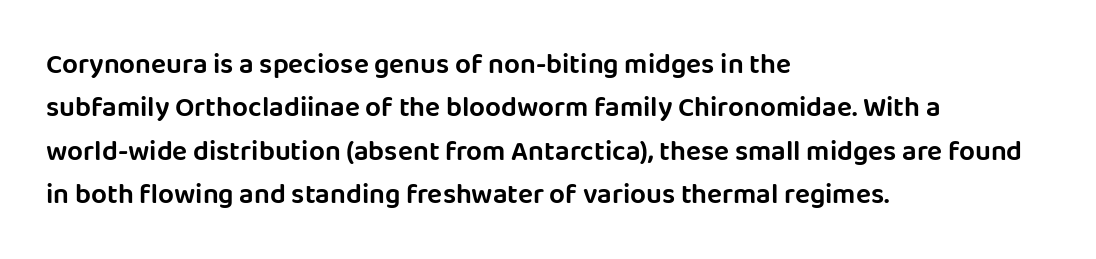
The image shows 28 px sans-serif type, upright; set left-aligned, normal line spacing (1.55x), normal letter spacing, not underlined; low stroke contrast and a large x-height.
